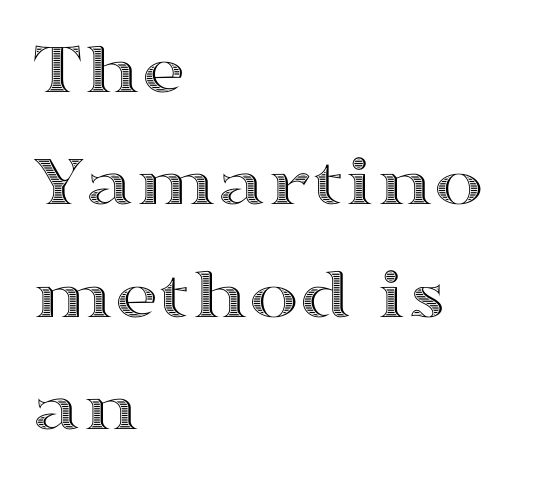
The image shows 75 px wide type, upright; set left-aligned, normal line spacing (1.5x), normal letter spacing, not underlined; a medium x-height.
